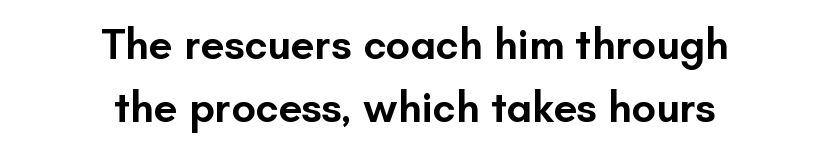
Q: Is the text bold? A: Semi-bold.
Q: Is the text italic (slanted)? A: No, it is upright.
Q: Is the typeface a serif or a sans-serif typeface? A: Sans-serif.
Q: Is the text underlined? A: No.
Q: How is the paragraph aligned? A: Centered.
Q: Is the spacing between letters normal or unusually wide? A: Normal.
Q: Is the spacing between lines tight, normal or loose? A: Normal.
Q: Width (condensed, normal, or wide)? A: Normal.
Q: Stroke contrast? A: Low.
Q: x-height? A: Small.
Q: Monospaced? A: No.
